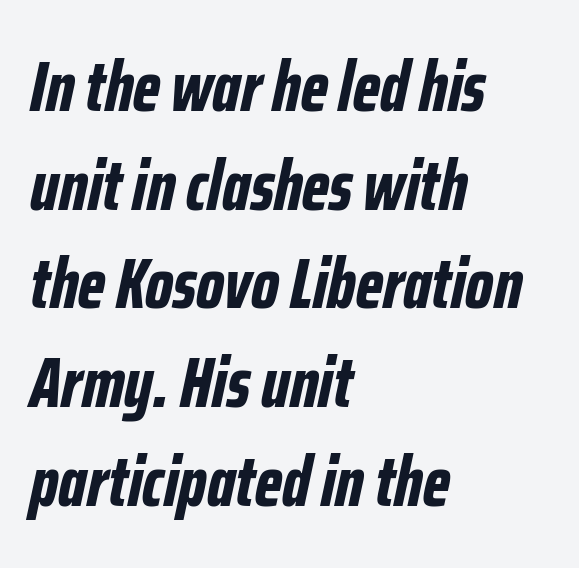
The image shows 71 px bold, condensed type, italic (leaning right); set left-aligned, normal line spacing (1.39x), normal letter spacing, not underlined; low stroke contrast and a medium x-height.
